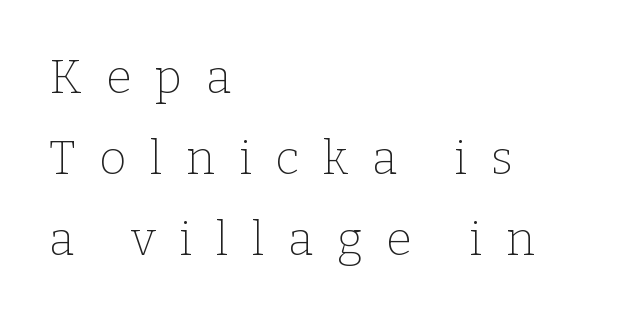
Q: Is the text bold? A: No.
Q: Is the text italic (slanted)? A: No, it is upright.
Q: Is the typeface a serif or a sans-serif typeface? A: Serif.
Q: Is the text underlined? A: No.
Q: How is the paragraph aligned? A: Left-aligned.
Q: Is the spacing between letters normal or unusually wide? A: Unusually wide.
Q: Width (condensed, normal, or wide)? A: Normal.
Q: Stroke contrast? A: Low.
Q: x-height? A: Medium.
Q: Monospaced? A: No.
